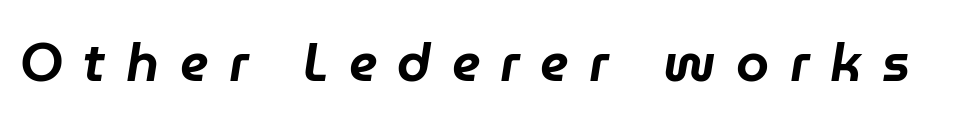
Q: Is the text italic (slanted)? A: Yes, it leans right by about 9 degrees.
Q: Is the text underlined? A: No.
Q: Is the spacing between letters normal or unusually wide? A: Unusually wide.
Q: Width (condensed, normal, or wide)? A: Normal.
Q: Stroke contrast? A: Low.
Q: x-height? A: Medium.
Q: Monospaced? A: No.
